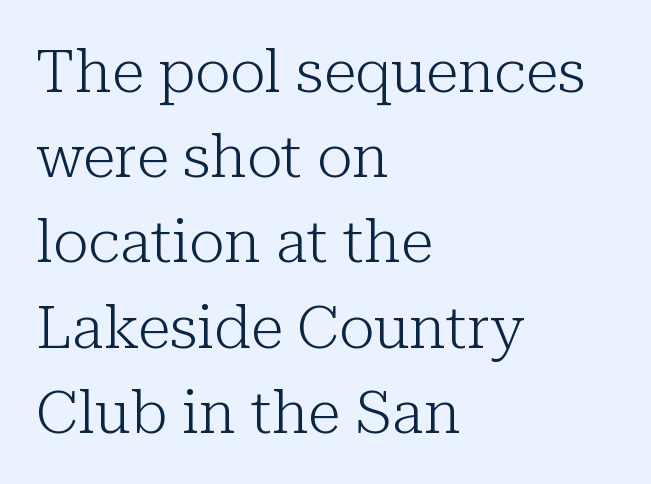
Each word holds together tightly as a unit, with standard inter-letter gaps. Unlike italic type, these characters show no tilt at all. The letters look calm and open, with moderate or lighter stems. Leading matches the norm, producing a regular column. Does the type have serifs? Yes, each stem ends in a small foot.
